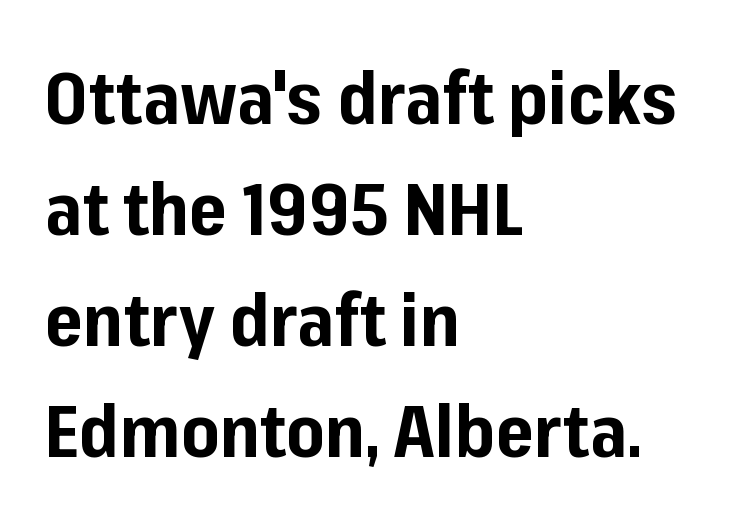
The image shows 73 px bold sans-serif type, upright; set left-aligned, normal line spacing (1.52x), normal letter spacing, not underlined; low stroke contrast and a medium x-height.
